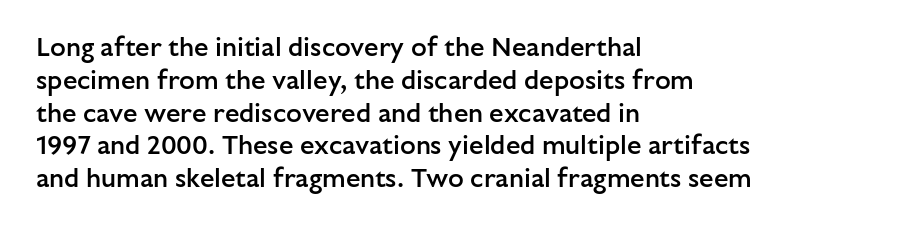
Typesetter's note: demi weight, one step under bold. Casual observation: everything's shoved over to the left. Words float on clear page, feet unadorned. The type sits square on the baseline with zero lean. Evenly set lines give the paragraph a standard silhouette. No extra tracking has been applied to these lines.
